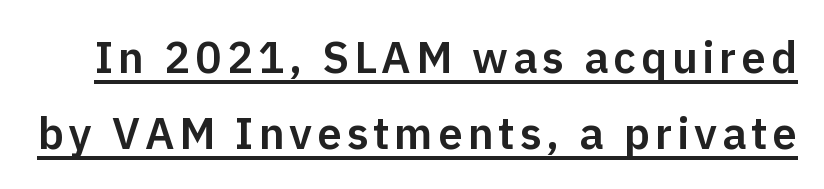
The image shows 44 px sans-serif type, upright; set line spacing 1.72x, underlined; low stroke contrast and a medium x-height.
